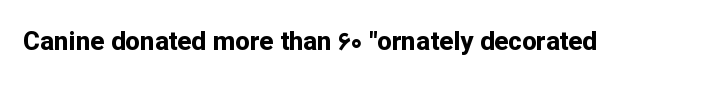
The image shows 26 px bold type, upright; set normal letter spacing, not underlined.
